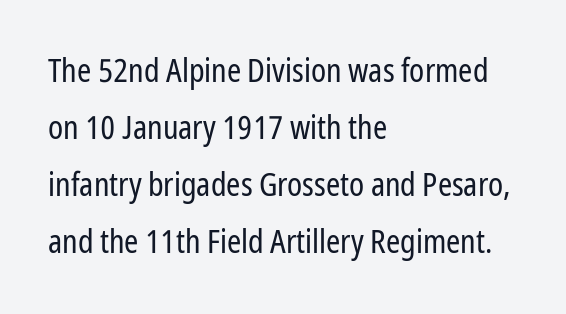
Nothing heavy about these letters — not bold at all. Unlike italic type, these characters show no tilt at all. No word sits above an underline. Typeset ragged right — the left edge is the straight one. Does extra space separate the letters? No, they use regular spacing.
